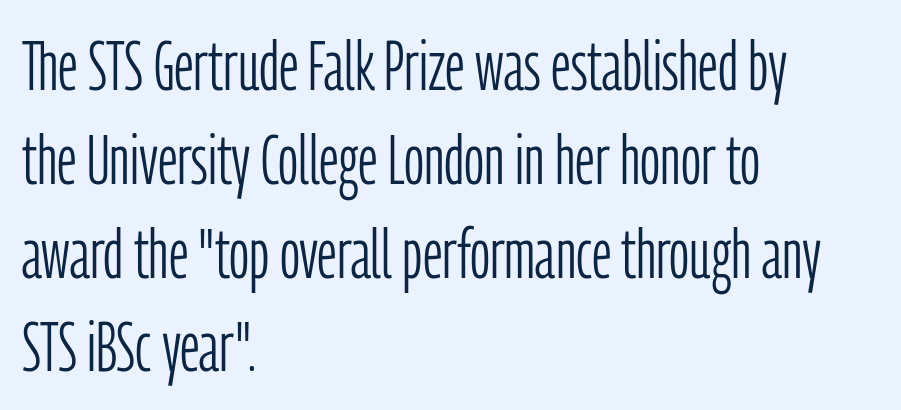
{"serif": "no", "italic": "no", "bold": "no", "weight": "light", "width": "condensed", "stroke_contrast": "low", "x_height": "medium", "monospaced": "no", "underline": "no", "align": "left", "line_spacing": "normal", "line_spacing_ratio": 1.34, "letter_spacing": "normal", "letter_spacing_em": 0.0, "glyph_px": 70}
